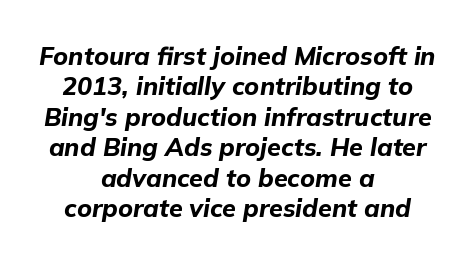
{"italic": "yes", "lean": "right", "slant_degrees": 9, "bold": "yes", "underline": "no", "align": "center", "line_spacing_ratio": 1.22, "letter_spacing": "normal", "letter_spacing_em": 0.0, "glyph_px": 25}
